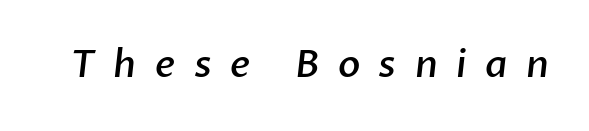
Display-style spreading of the glyphs; the letterfit is very open. Firm but not heavy-handed strokes: this text is semibold. Only glyphs here, with clear space below each row. The letters carry no serifs — their stems end cleanly without finishing strokes. This sample has the flowing, uneven cadence of proportional lettering.
